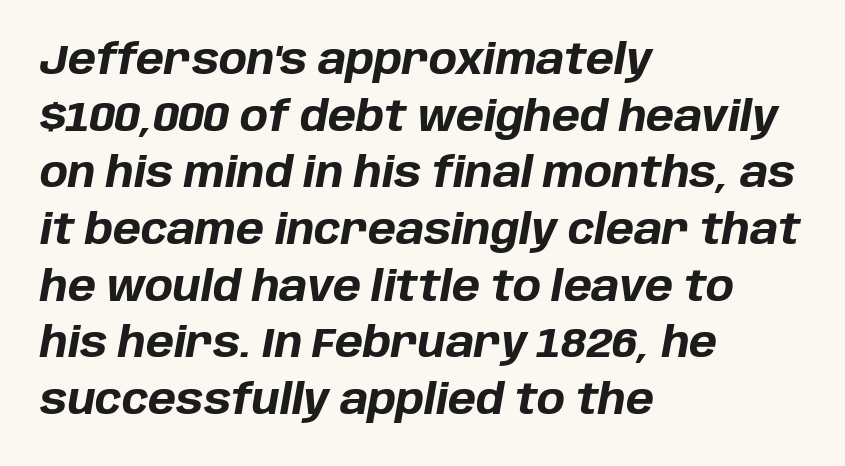
{"italic": "yes", "lean": "right", "slant_degrees": 10, "bold": "yes", "weight": "bold", "width": "normal", "stroke_contrast": "low", "x_height": "large", "monospaced": "no", "underline": "no", "align": "left", "line_spacing": "normal", "line_spacing_ratio": 1.35, "letter_spacing": "normal", "letter_spacing_em": 0.0, "glyph_px": 42}
